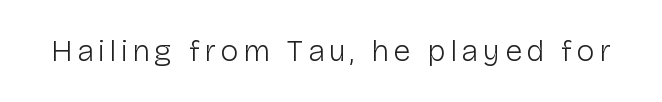
Q: Is the text bold? A: No.
Q: Is the text italic (slanted)? A: No, it is upright.
Q: Is the typeface a serif or a sans-serif typeface? A: Sans-serif.
Q: Is the text underlined? A: No.
Q: Width (condensed, normal, or wide)? A: Normal.
Q: Stroke contrast? A: Low.
Q: x-height? A: Medium.
Q: Monospaced? A: No.
